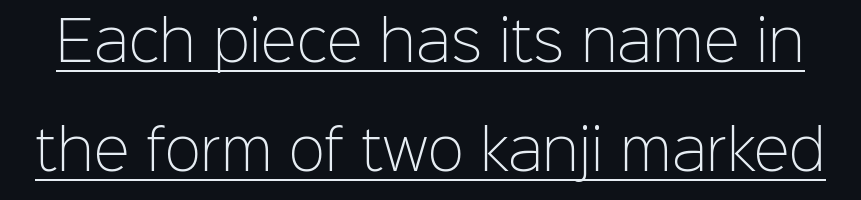
Q: Is the text bold? A: No.
Q: Is the text italic (slanted)? A: No, it is upright.
Q: Is the typeface a serif or a sans-serif typeface? A: Sans-serif.
Q: Is the text underlined? A: Yes.
Q: Is the spacing between letters normal or unusually wide? A: Normal.
Q: Is the spacing between lines tight, normal or loose? A: Loose.
Q: Width (condensed, normal, or wide)? A: Normal.
Q: Stroke contrast? A: Low.
Q: x-height? A: Medium.
Q: Monospaced? A: No.
